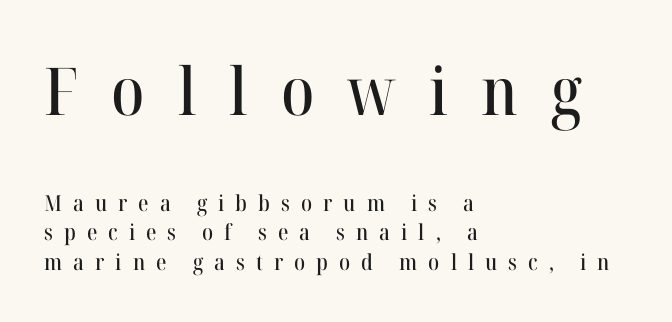
The paragraph shown leans on its left margin. The gaps between neighbouring characters are conspicuously large. The lines sit at an ordinary, default distance from one another. Of the two passages, the one on top uses the larger point size.
